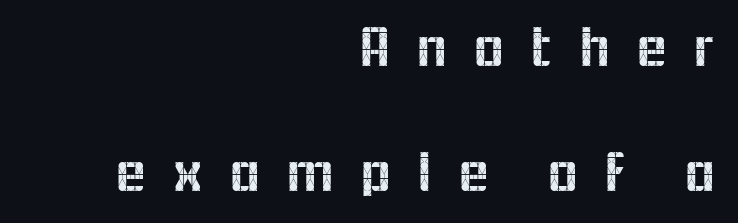
The passage shown is not underscored anywhere. Is there any slant? The stems are plumb. Does the copy run flush right? Yes — the right margin is perfectly even. Varying glyph widths throughout — classic text-font behaviour. The passage shown stacks its lines with a broad gap.
